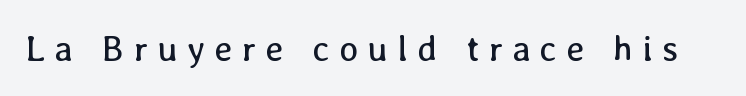
Q: Is the text bold? A: No.
Q: Is the text italic (slanted)? A: No, it is upright.
Q: Is the text underlined? A: No.
Q: Is the spacing between letters normal or unusually wide? A: Unusually wide.
Q: Width (condensed, normal, or wide)? A: Normal.
Q: Stroke contrast? A: Low.
Q: x-height? A: Medium.
Q: Monospaced? A: No.
